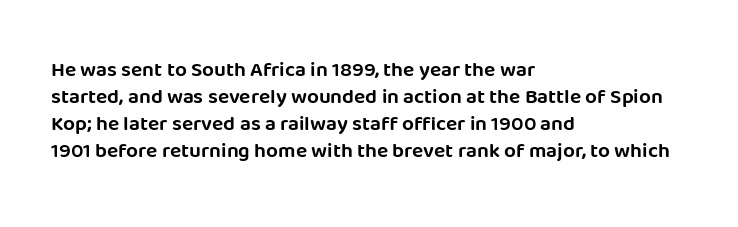
The image shows 21 px text type, upright; set left-aligned, normal line spacing (1.29x), normal letter spacing, not underlined.
